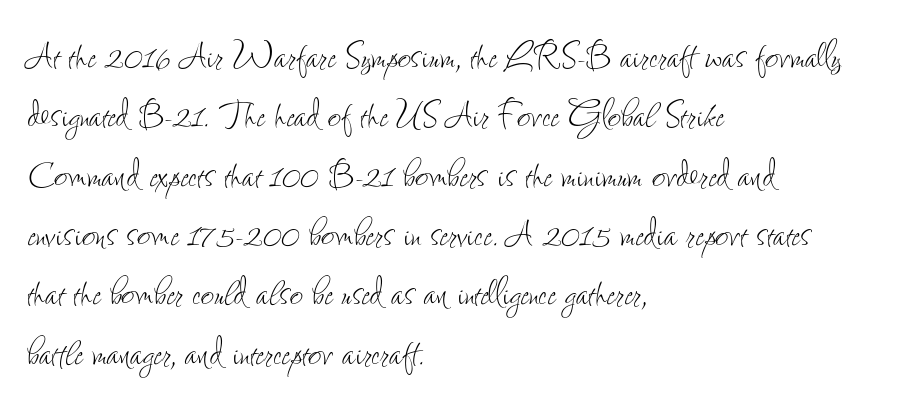
Q: Is the text bold? A: No.
Q: Is the text italic (slanted)? A: Yes.
Q: Is the text underlined? A: No.
Q: How is the paragraph aligned? A: Left-aligned.
Q: Is the spacing between letters normal or unusually wide? A: Normal.
Q: Is the spacing between lines tight, normal or loose? A: Normal.
Q: Width (condensed, normal, or wide)? A: Condensed.
Q: Stroke contrast? A: Low.
Q: x-height? A: Small.
Q: Monospaced? A: No.
